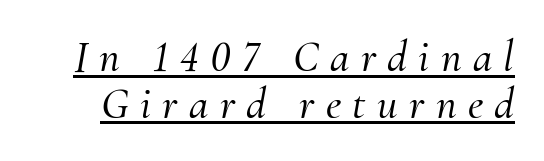
{"serif": "yes", "italic": "yes", "lean": "right", "slant_degrees": 10, "width": "normal", "stroke_contrast": "medium", "x_height": "small", "monospaced": "no", "underline": "yes", "line_spacing": "tight", "line_spacing_ratio": 1.06, "letter_spacing": "wide", "letter_spacing_em": 0.26, "glyph_px": 44}
